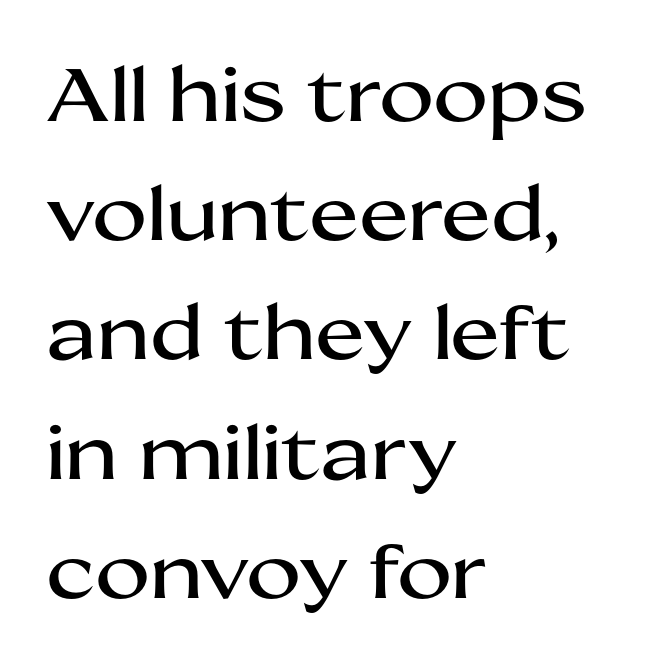
{"italic": "no", "width": "wide", "stroke_contrast": "medium", "x_height": "medium", "monospaced": "no", "underline": "no", "align": "left", "line_spacing": "normal", "line_spacing_ratio": 1.59, "letter_spacing": "normal", "letter_spacing_em": 0.0, "glyph_px": 75}
